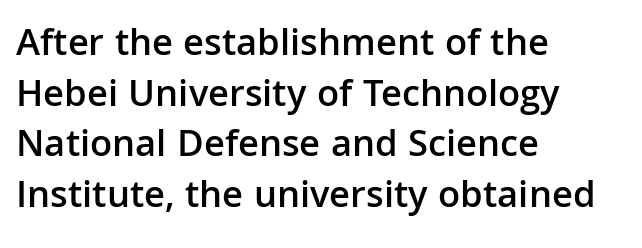
Q: Is the text bold? A: Semi-bold.
Q: Is the text italic (slanted)? A: No, it is upright.
Q: Is the typeface a serif or a sans-serif typeface? A: Sans-serif.
Q: Is the text underlined? A: No.
Q: How is the paragraph aligned? A: Left-aligned.
Q: Is the spacing between letters normal or unusually wide? A: Normal.
Q: Is the spacing between lines tight, normal or loose? A: Normal.
Q: Width (condensed, normal, or wide)? A: Normal.
Q: Stroke contrast? A: Low.
Q: x-height? A: Medium.
Q: Monospaced? A: No.
